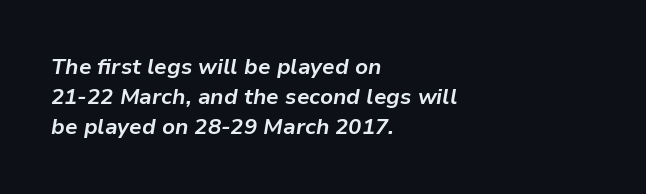
The image shows 22 px bold type, italic (leaning right); set left-aligned, normal line spacing (1.37x), normal letter spacing, not underlined.
